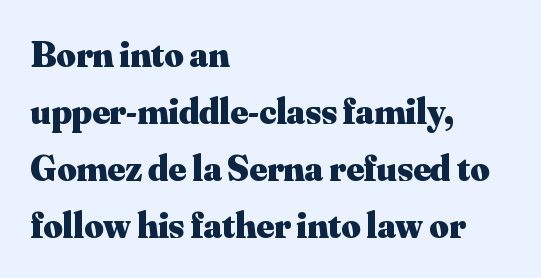
You'd pick this weight for a headline — it's a proper bold. The characters display serif detailing at their extremities. Spacing verdict: proportional, widths tailored to each character. Default kerning and tracking; the words read as compact shapes. The designer left line spacing at the default.
